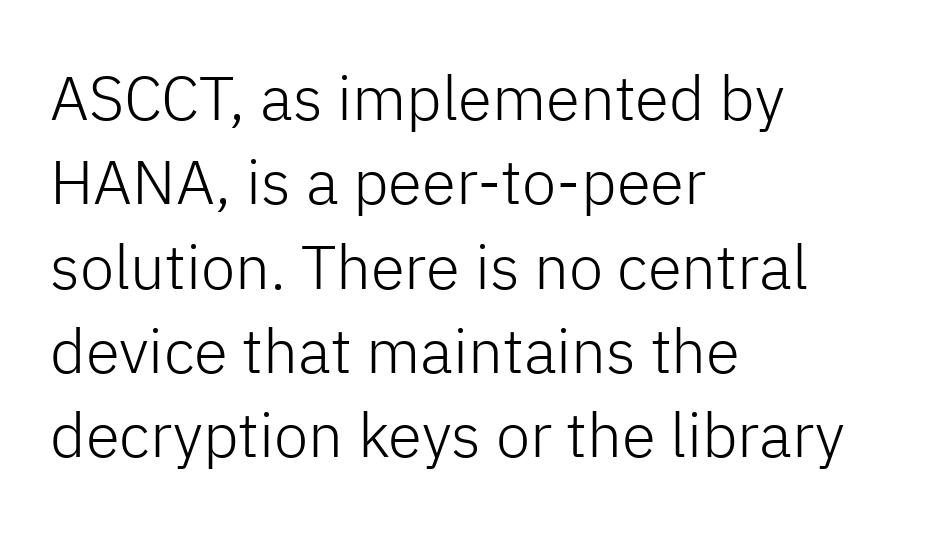
The image shows 62 px light sans-serif type, upright; set left-aligned, normal line spacing (1.36x), normal letter spacing, not underlined; low stroke contrast and a medium x-height.
